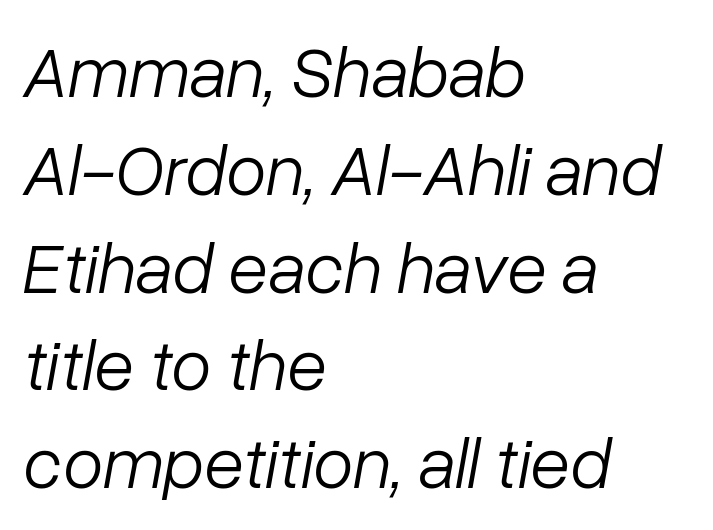
The letterforms sit shoulder to shoulder at normal distance. Rows of type keep a routine distance in the vertical direction. The strokes are not fattened; the text isn't bold. The ragged edge is on the right, which tells us the setting is flush left. It's the slanting kind of type.
